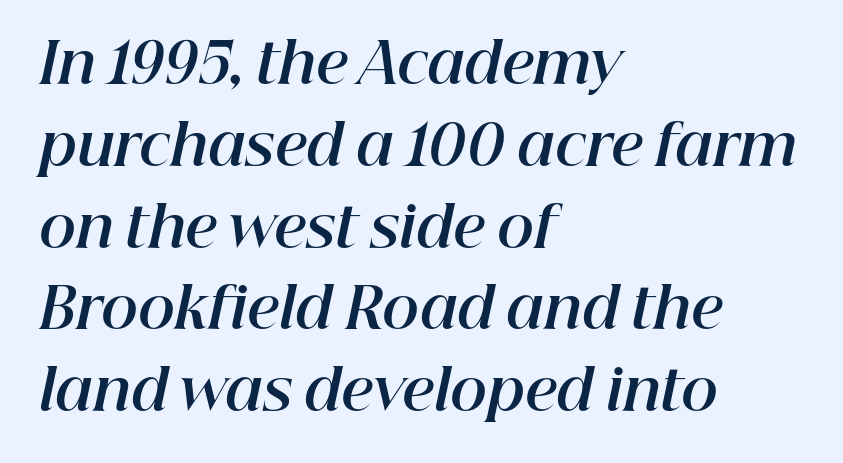
{"italic": "yes", "lean": "right", "slant_degrees": 12, "bold": "yes", "weight": "bold", "width": "normal", "stroke_contrast": "high", "x_height": "medium", "monospaced": "no", "underline": "no", "align": "left", "line_spacing": "normal", "line_spacing_ratio": 1.46, "letter_spacing": "normal", "letter_spacing_em": 0.0, "glyph_px": 56}
